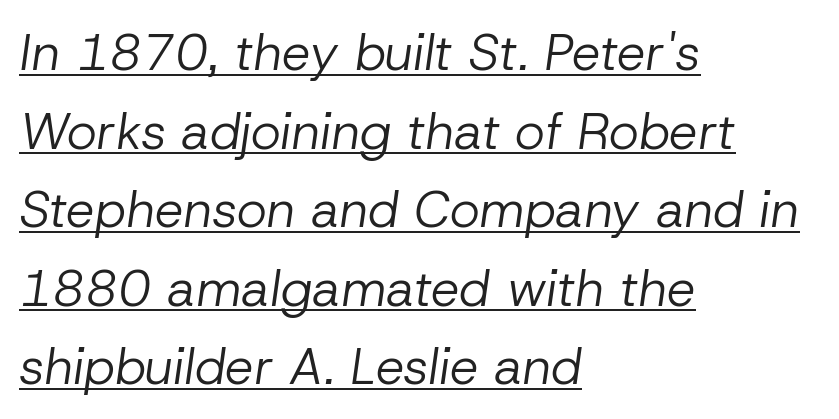
Q: Is the text bold? A: No.
Q: Is the text italic (slanted)? A: Yes, it leans right by about 8 degrees.
Q: Is the text underlined? A: Yes.
Q: How is the paragraph aligned? A: Left-aligned.
Q: Is the spacing between letters normal or unusually wide? A: Normal.
Q: Is the spacing between lines tight, normal or loose? A: Normal.
Q: Width (condensed, normal, or wide)? A: Normal.
Q: Stroke contrast? A: Low.
Q: x-height? A: Medium.
Q: Monospaced? A: No.
